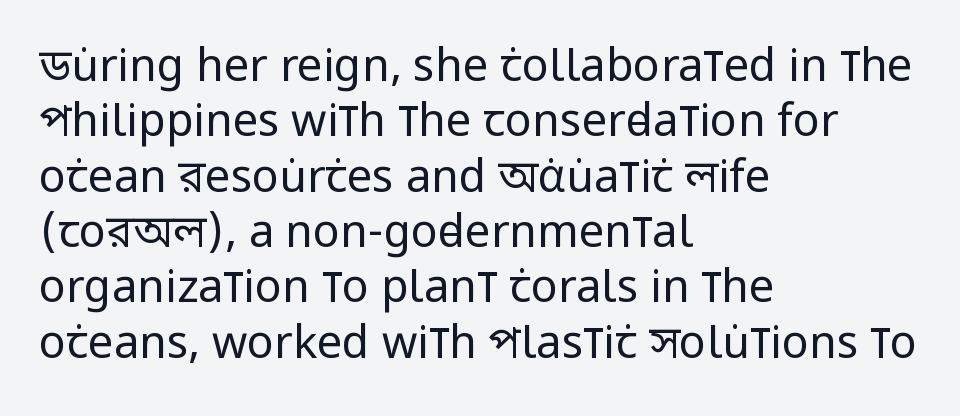
The lettering holds an erect, upright posture throughout. A typesetter would label this face a sans. Weight: not bold — regular or lighter. Casual observation: everything's shoved over to the left. The line texture is even and compact thanks to regular tracking.
